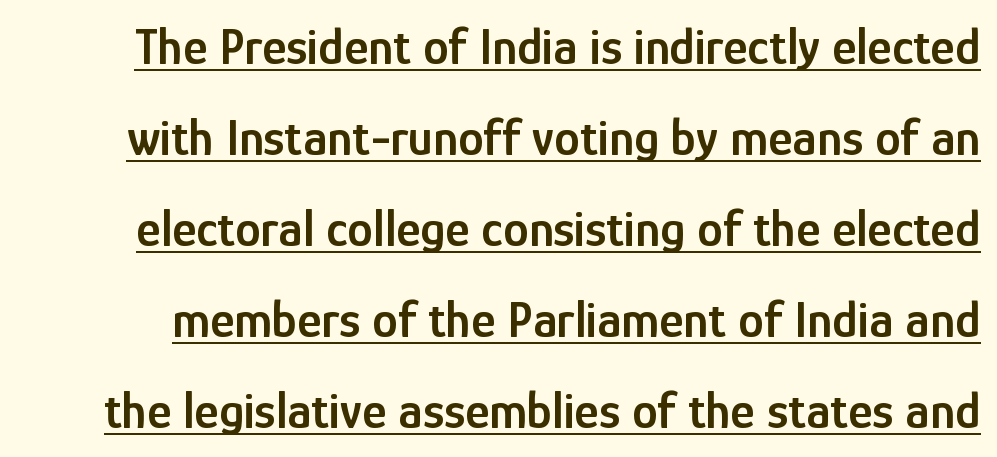
The image shows 52 px semibold, condensed sans-serif type, upright; set line spacing 1.75x, normal letter spacing, underlined; low stroke contrast and a medium x-height.
